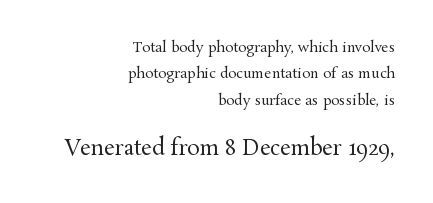
The image shows 21 px text type, upright; set right-aligned, line spacing 1.89x, normal letter spacing, not underlined; the second (bottom) block is 1.5x larger.
